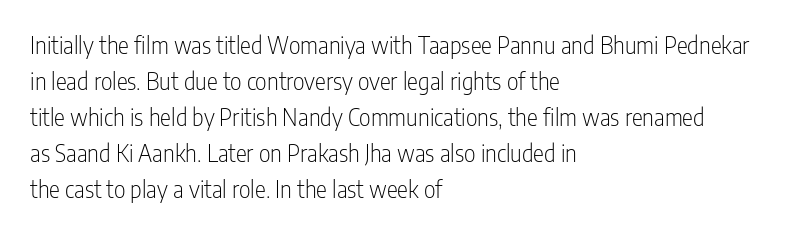
The image shows 23 px text type, upright; set left-aligned, normal line spacing (1.56x), normal letter spacing, not underlined.
